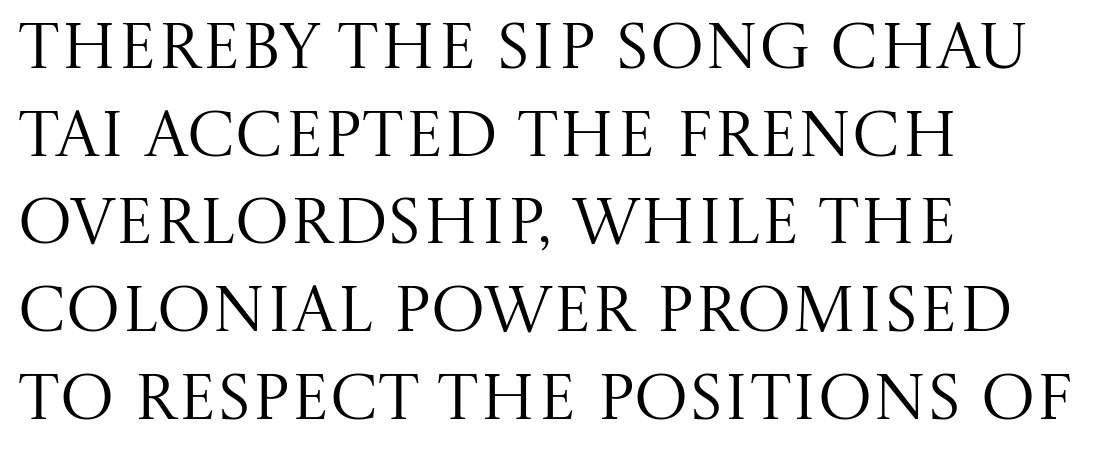
The image shows 65 px regular-weight serif type, upright; set left-aligned, normal line spacing (1.35x), normal letter spacing, not underlined; medium stroke contrast and a large x-height.
